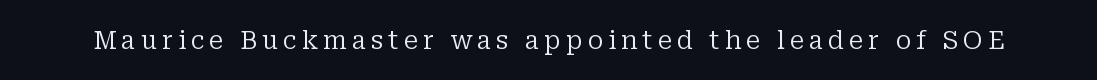
On a weight scale, this lands at 450 or below. The gap between lines stays unmarked. Notice how the stems are strictly vertical — no italics here.
